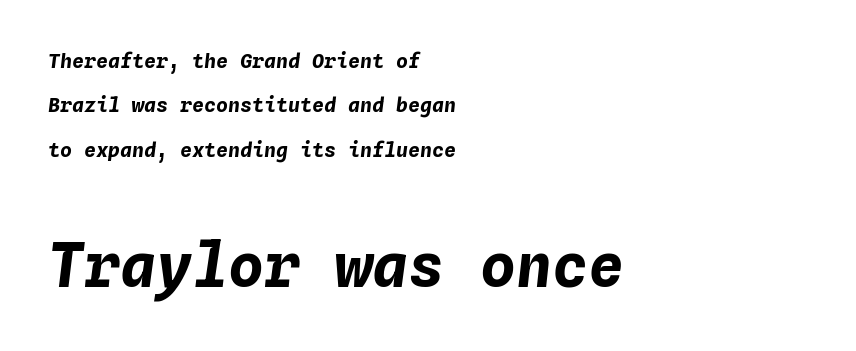
Q: Is the text bold? A: Yes.
Q: Is the text italic (slanted)? A: Yes, it leans right by about 4 degrees.
Q: Is the text underlined? A: No.
Q: How is the paragraph aligned? A: Left-aligned.
Q: Is the spacing between letters normal or unusually wide? A: Normal.
Q: Is the spacing between lines tight, normal or loose? A: Loose.
Q: Which block of text is set in a larger size, the first (top) or the second (bottom)? A: The second (bottom) one.
Q: Width (condensed, normal, or wide)? A: Normal.
Q: Stroke contrast? A: Low.
Q: x-height? A: Medium.
Q: Monospaced? A: Yes.
